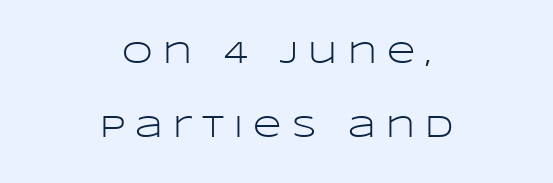
Rows of type keep a wide berth in the vertical direction. Every character sits straight up, as roman type does. The face used here is rendered with a markedly widened letterfit. Where is the straight margin? There isn't one; the lines are centered. Classification — sans serif.
